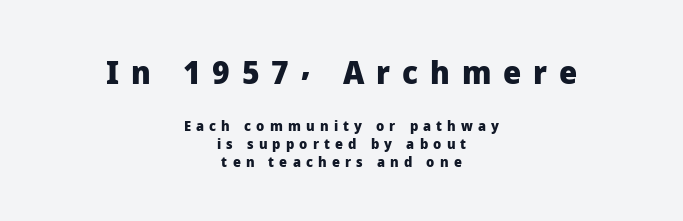
Q: Is the text bold? A: Yes.
Q: Is the text italic (slanted)? A: No, it is upright.
Q: Is the typeface a serif or a sans-serif typeface? A: Sans-serif.
Q: Is the text underlined? A: No.
Q: How is the paragraph aligned? A: Centered.
Q: Is the spacing between letters normal or unusually wide? A: Unusually wide.
Q: Is the spacing between lines tight, normal or loose? A: Normal.
Q: Which block of text is set in a larger size, the first (top) or the second (bottom)? A: The first (top) one.
Q: Width (condensed, normal, or wide)? A: Normal.
Q: Stroke contrast? A: Low.
Q: x-height? A: Medium.
Q: Monospaced? A: No.
